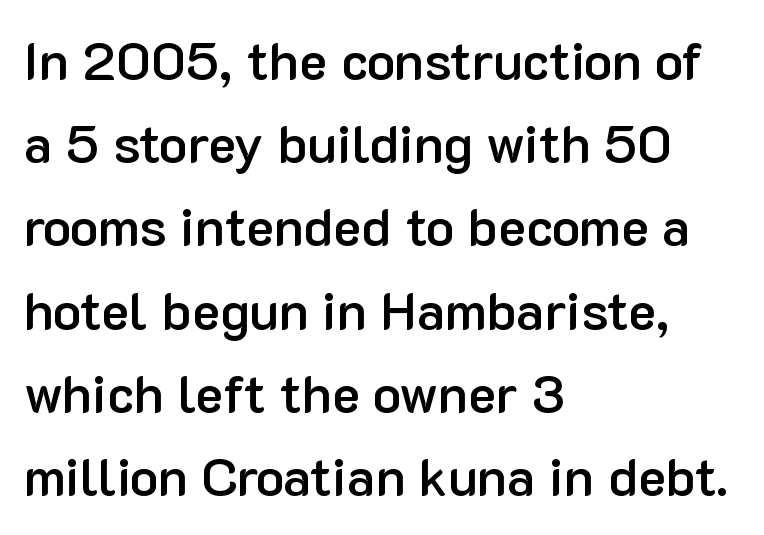
{"serif": "no", "italic": "no", "bold": "semi", "weight": "semibold", "width": "normal", "stroke_contrast": "low", "x_height": "medium", "monospaced": "no", "underline": "no", "align": "left", "line_spacing": "normal", "line_spacing_ratio": 1.57, "letter_spacing": "normal", "letter_spacing_em": 0.0, "glyph_px": 53}
